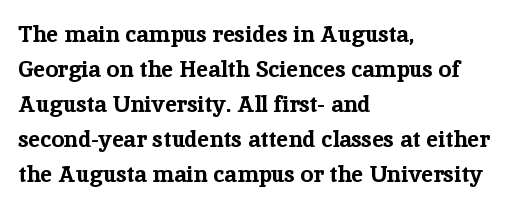
The image shows 23 px bold type, upright; set left-aligned, normal line spacing (1.52x), normal letter spacing, not underlined.
